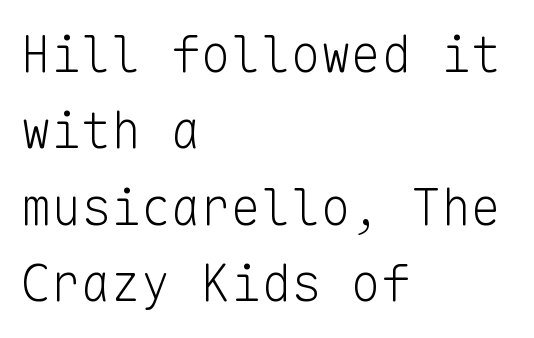
{"serif": "no", "italic": "no", "bold": "no", "weight": "light", "width": "normal", "stroke_contrast": "low", "x_height": "medium", "monospaced": "yes", "underline": "no", "align": "left", "line_spacing": "normal", "line_spacing_ratio": 1.53, "letter_spacing": "normal", "letter_spacing_em": 0.0, "glyph_px": 50}
